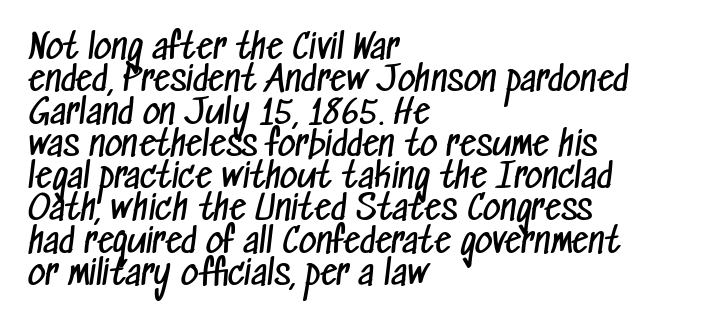
{"serif": "no", "bold": "no", "weight": "regular", "width": "condensed", "stroke_contrast": "low", "x_height": "medium", "monospaced": "no", "underline": "no", "align": "left", "line_spacing": "tight", "line_spacing_ratio": 0.95, "letter_spacing": "normal", "letter_spacing_em": 0.0, "glyph_px": 34}
